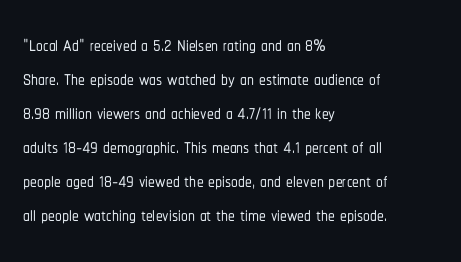
The image shows 27 px text type, upright; set left-aligned, normal line spacing (1.26x), normal letter spacing, not underlined.
